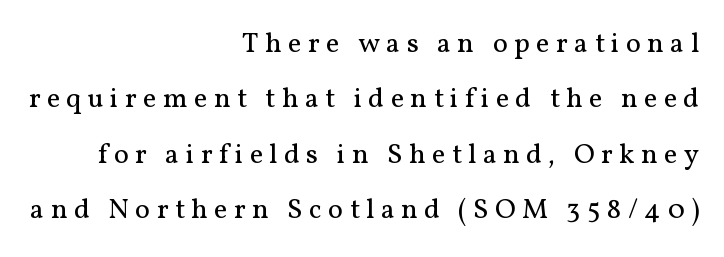
{"serif": "yes", "italic": "no", "bold": "no", "weight": "regular", "width": "normal", "stroke_contrast": "medium", "x_height": "medium", "monospaced": "no", "underline": "no", "align": "right", "line_spacing": "loose", "line_spacing_ratio": 1.98, "letter_spacing": "wide", "letter_spacing_em": 0.23, "glyph_px": 28}
